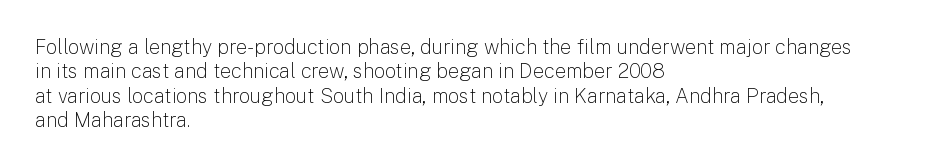
The image shows 20 px text type, upright; set left-aligned, line spacing 1.22x, normal letter spacing, not underlined.
